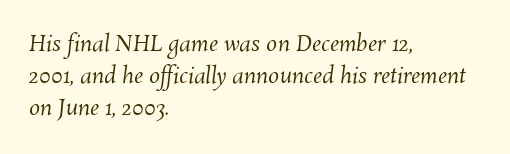
{"bold": "no", "underline": "no", "align": "left", "line_spacing": "normal", "line_spacing_ratio": 1.45, "letter_spacing": "normal", "letter_spacing_em": 0.0, "glyph_px": 22}
